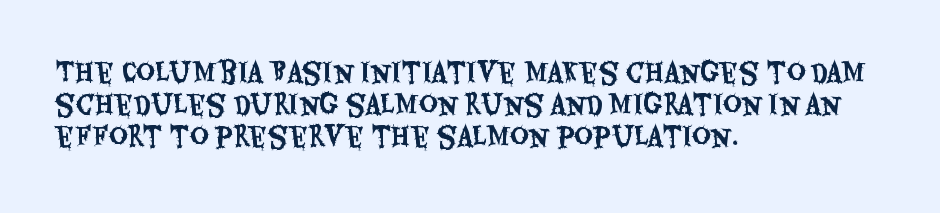
The image shows 26 px text type, upright; set left-aligned, line spacing 1.23x, normal letter spacing, not underlined.
